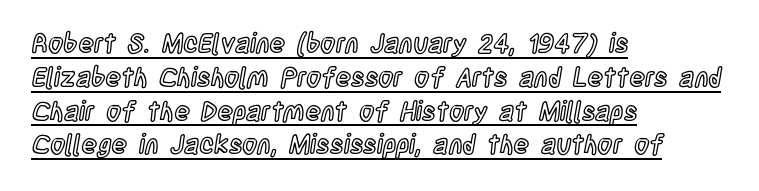
{"underline": "yes", "align": "left", "line_spacing": "normal", "line_spacing_ratio": 1.3, "letter_spacing": "normal", "letter_spacing_em": 0.0, "glyph_px": 26}
